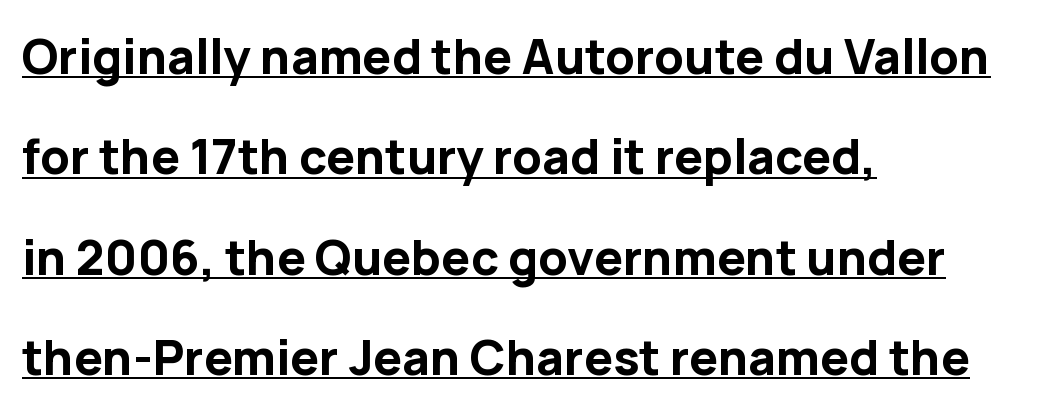
The ragged edge is on the right, which tells us the setting is flush left. In terms of letterform style, serifs are entirely absent. Italic? Not at all — the glyphs are vertical. This sample trades compactness for vertical openness between lines. Thick stems and heavy bowls — unmistakably bold. The tracking reads as untouched default to a designer's eye.
